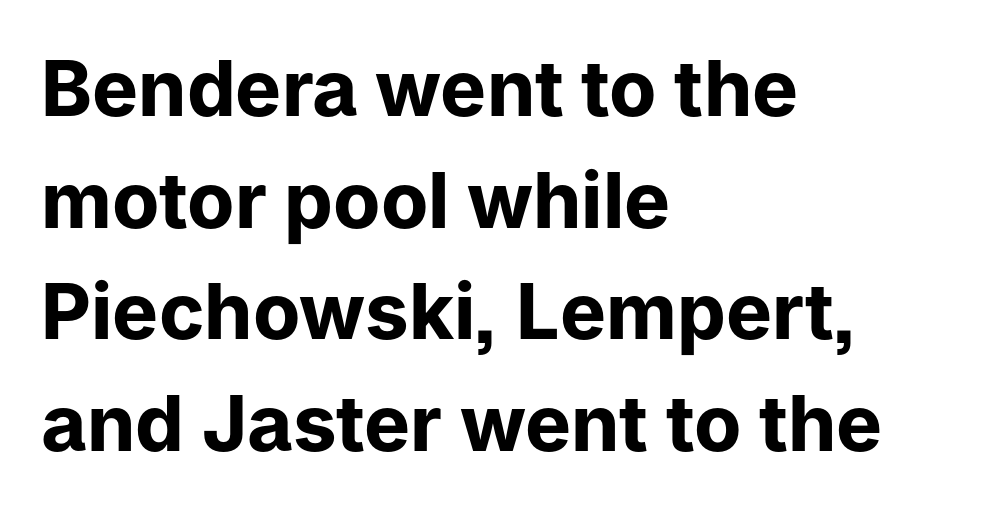
{"serif": "no", "italic": "no", "bold": "yes", "weight": "bold", "width": "normal", "stroke_contrast": "low", "x_height": "medium", "monospaced": "no", "underline": "no", "align": "left", "line_spacing": "normal", "line_spacing_ratio": 1.45, "letter_spacing": "normal", "letter_spacing_em": 0.0, "glyph_px": 77}
